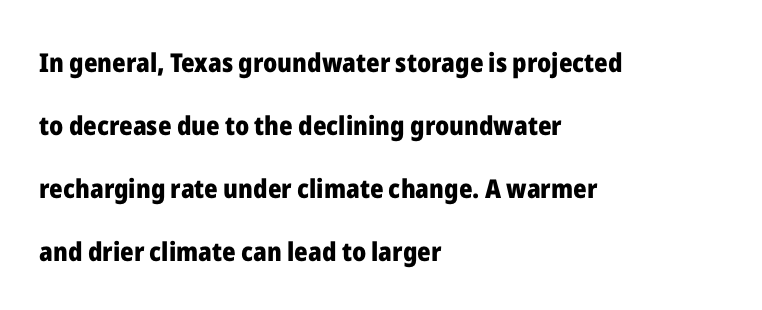
The image shows 26 px bold type, upright; set left-aligned, loose line spacing (2.42x), normal letter spacing, not underlined.
